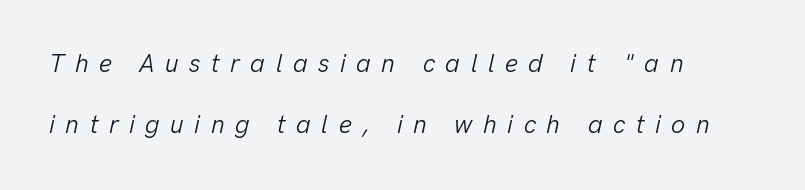
The image shows 25 px text type, italic (leaning right); set left-aligned, loose line spacing (2.44x), unusually wide letter spacing (+0.42 em), not underlined.
